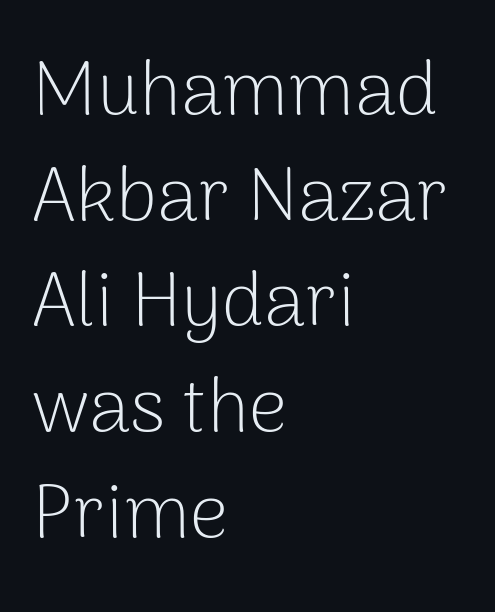
The image shows 76 px light sans-serif type, upright; set left-aligned, normal line spacing (1.39x), normal letter spacing, not underlined; low stroke contrast and a medium x-height.
